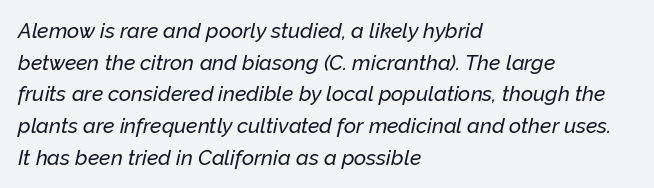
The image shows 21 px text type, italic (leaning right); set left-aligned, normal line spacing (1.51x), normal letter spacing, not underlined.
